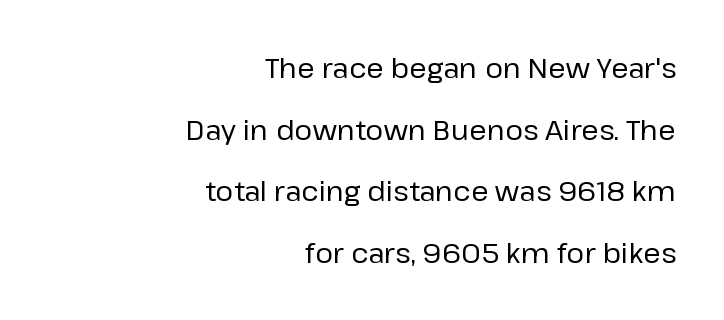
{"serif": "no", "italic": "no", "bold": "no", "weight": "regular", "width": "normal", "stroke_contrast": "low", "x_height": "medium", "monospaced": "no", "underline": "no", "align": "right", "line_spacing": "loose", "line_spacing_ratio": 2.2, "letter_spacing": "normal", "letter_spacing_em": 0.0, "glyph_px": 28}
